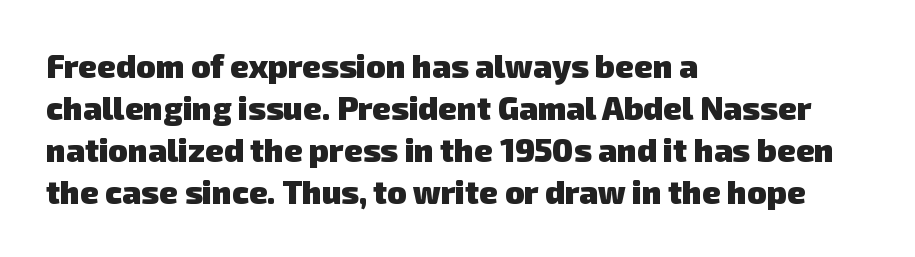
The image shows 32 px heavy sans-serif type; set left-aligned, normal line spacing (1.31x), normal letter spacing, not underlined; low stroke contrast and a medium x-height.
